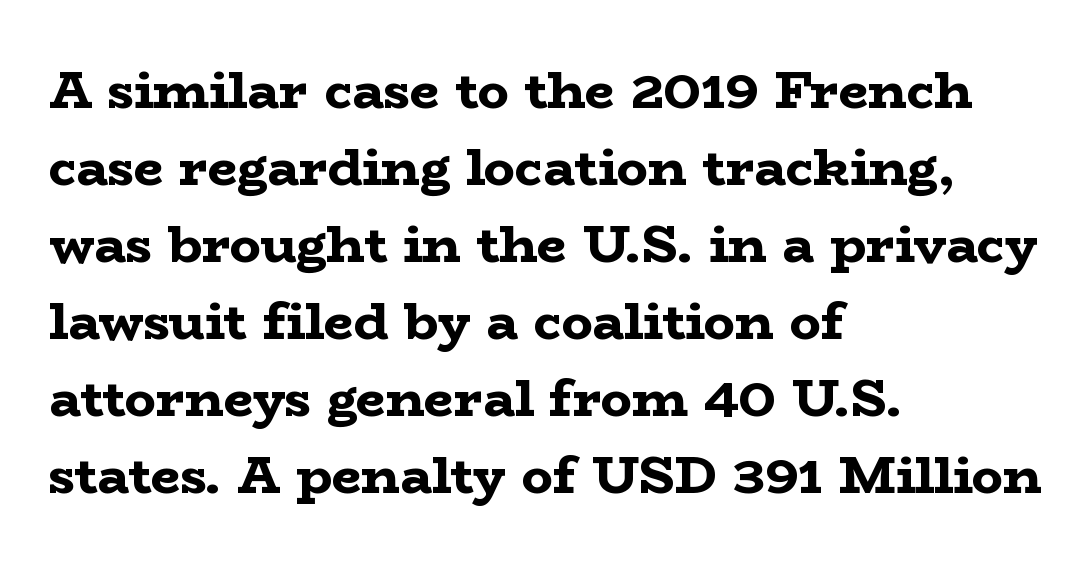
The lettering holds an erect, upright posture throughout. Strokes here are thick enough to call this a true bold. Varying glyph widths throughout — classic text-font behaviour. A typesetter would label this face a serif. The tracking reads as untouched default to a designer's eye. Check under the words: just untouched page.
